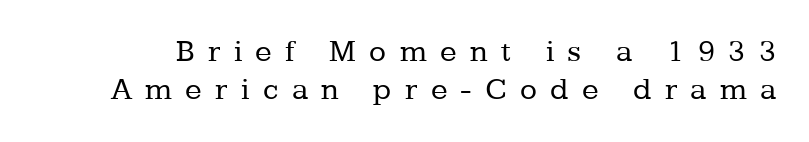
Q: Is the text bold? A: No.
Q: Is the text italic (slanted)? A: No, it is upright.
Q: Is the typeface a serif or a sans-serif typeface? A: Serif.
Q: Is the text underlined? A: No.
Q: Is the spacing between letters normal or unusually wide? A: Unusually wide.
Q: Width (condensed, normal, or wide)? A: Normal.
Q: Stroke contrast? A: Low.
Q: x-height? A: Medium.
Q: Monospaced? A: No.
